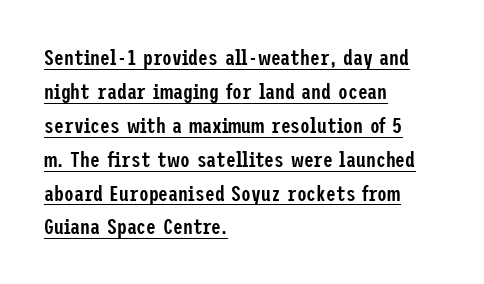
The image shows 22 px text type, upright; set left-aligned, normal line spacing (1.54x), normal letter spacing, underlined.
